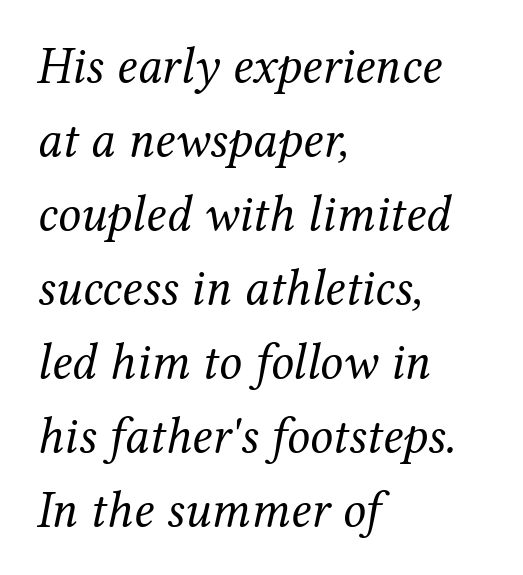
Q: Is the text bold? A: No.
Q: Is the text italic (slanted)? A: Yes, it leans right by about 12 degrees.
Q: Is the typeface a serif or a sans-serif typeface? A: Serif.
Q: Is the text underlined? A: No.
Q: How is the paragraph aligned? A: Left-aligned.
Q: Is the spacing between letters normal or unusually wide? A: Normal.
Q: Is the spacing between lines tight, normal or loose? A: Normal.
Q: Width (condensed, normal, or wide)? A: Normal.
Q: Stroke contrast? A: Medium.
Q: x-height? A: Medium.
Q: Monospaced? A: No.
